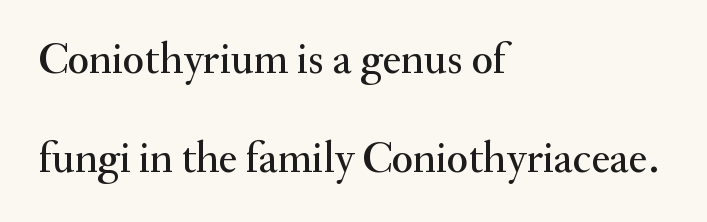
The image shows 44 px serif type, upright; set left-aligned, loose line spacing (2.25x), normal letter spacing, not underlined; medium stroke contrast and a small x-height.
